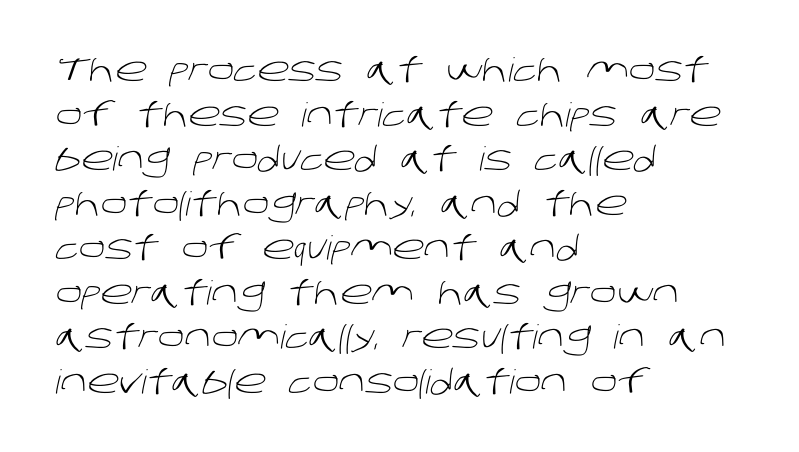
The image shows 33 px light sans-serif type; set left-aligned, normal line spacing (1.35x), normal letter spacing, not underlined; low stroke contrast and a large x-height.
